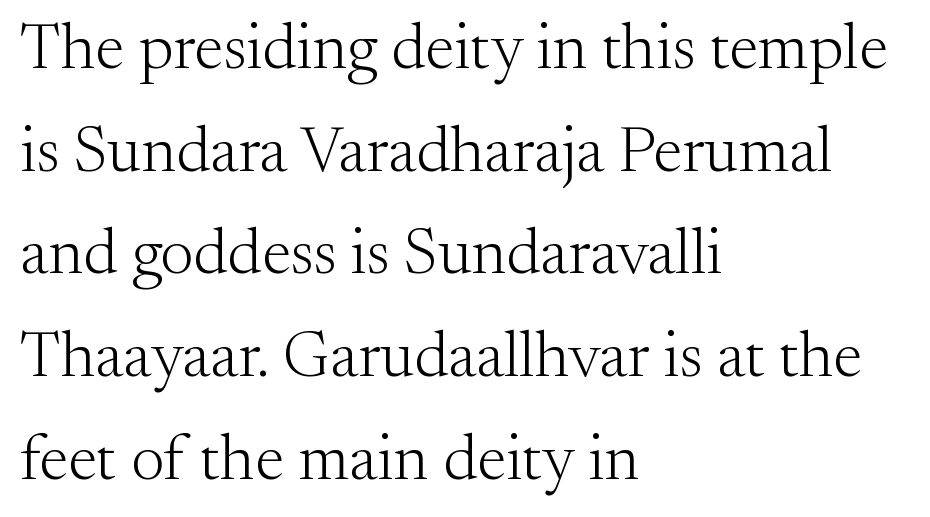
Default kerning and tracking; the words read as compact shapes. This reads as an unemphasized weight, regular at the heaviest. Students, observe: this is what conventionally led text looks like. Each row of text sits above clean, open space.
